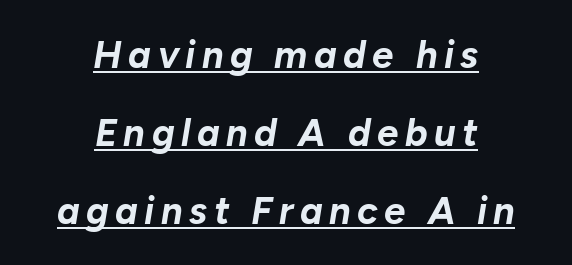
Q: Is the text bold? A: Yes.
Q: Is the text italic (slanted)? A: Yes, it leans right by about 10 degrees.
Q: Is the text underlined? A: Yes.
Q: How is the paragraph aligned? A: Centered.
Q: Is the spacing between lines tight, normal or loose? A: Loose.
Q: Width (condensed, normal, or wide)? A: Normal.
Q: Stroke contrast? A: Low.
Q: x-height? A: Medium.
Q: Monospaced? A: No.
